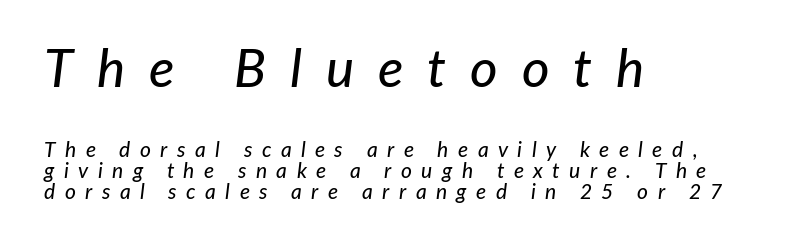
The image shows 53 px text type, italic (leaning right); set left-aligned, tight line spacing (1.01x), unusually wide letter spacing (+0.45 em), not underlined; the first (top) block is 2.52x larger; low stroke contrast and a medium x-height.
